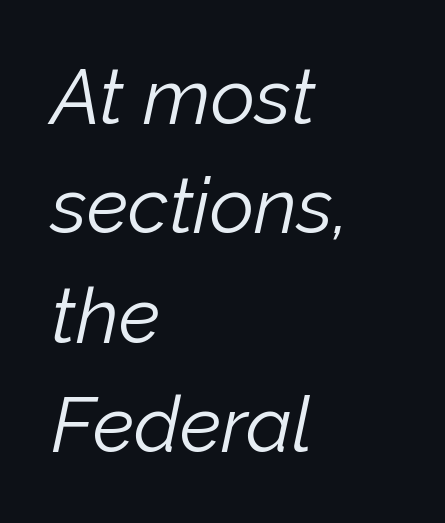
The letters look calm and open, with moderate or lighter stems. Glyph-to-glyph distance matches everyday printed text. Designer's note — italics engaged. Horizontally, the lines are justified to the leading edge only. The letters advance in unequal steps, a hallmark of proportional type. Vertically, the passage feels balanced, rows spaced as you'd expect.
